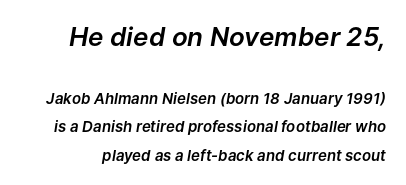
Posture: slanted. Type without underlining. Which of the two is more prominent by size? The first, at the top. Observe the ordinary spacing: letters are neighbours, not strangers.
